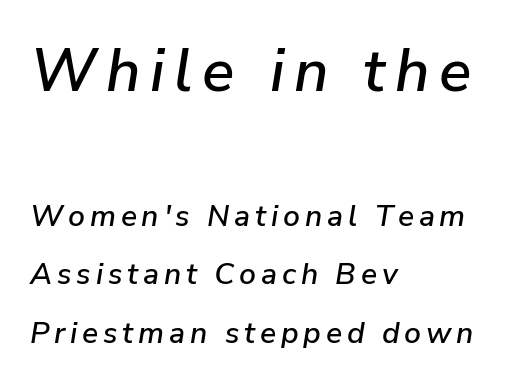
{"italic": "yes", "lean": "right", "slant_degrees": 9, "width": "normal", "stroke_contrast": "low", "x_height": "medium", "monospaced": "no", "underline": "no", "align": "left", "line_spacing": "loose", "line_spacing_ratio": 1.95, "larger_block": "first", "size_ratio": 2.0, "glyph_px": 60}
